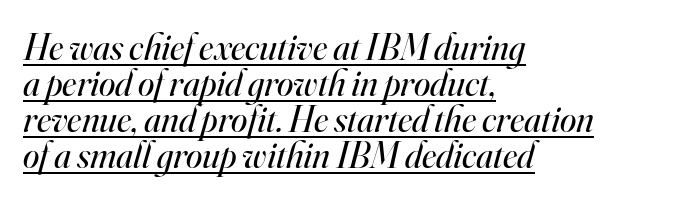
{"serif": "yes", "italic": "yes", "lean": "right", "slant_degrees": 16, "bold": "no", "weight": "regular", "width": "normal", "stroke_contrast": "high", "x_height": "small", "monospaced": "no", "underline": "yes", "align": "left", "line_spacing": "tight", "line_spacing_ratio": 0.97, "letter_spacing": "normal", "letter_spacing_em": 0.0, "glyph_px": 37}
